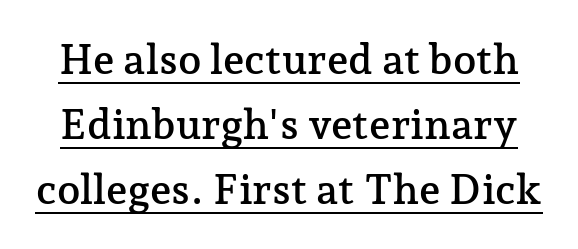
The typography opts for an upright posture over an oblique one. This rendering features underlined lettering. Each new line begins a customary step beneath the previous one. Tracking here is standard; glyphs follow each other at the usual distance. These lines are rendered in a variable-pitch font.
